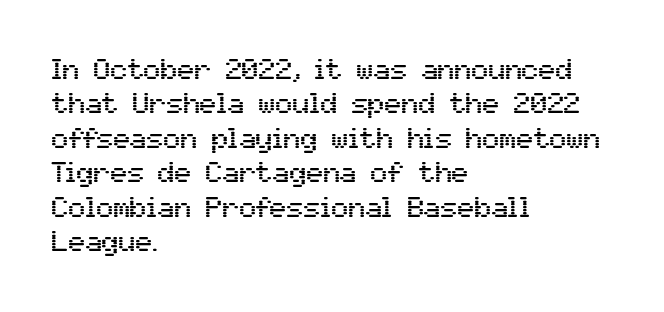
The image shows 28 px sans-serif type, upright; set left-aligned, line spacing 1.23x, normal letter spacing, not underlined; medium stroke contrast and a medium x-height.
